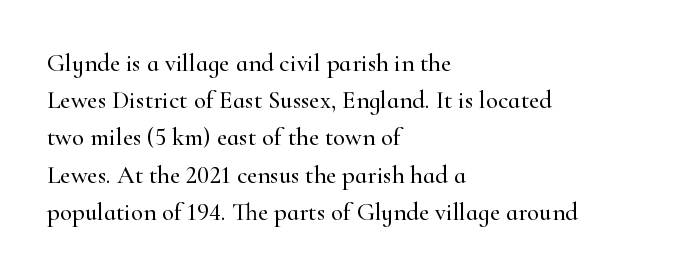
Designer's note — italics off, roman on. Compared with typical paragraphs, the rows here are spaced about the same. No word sits above an underline. Left-aligned paragraph, ragged on the right. This sample uses plain, unmodified letter spacing.
